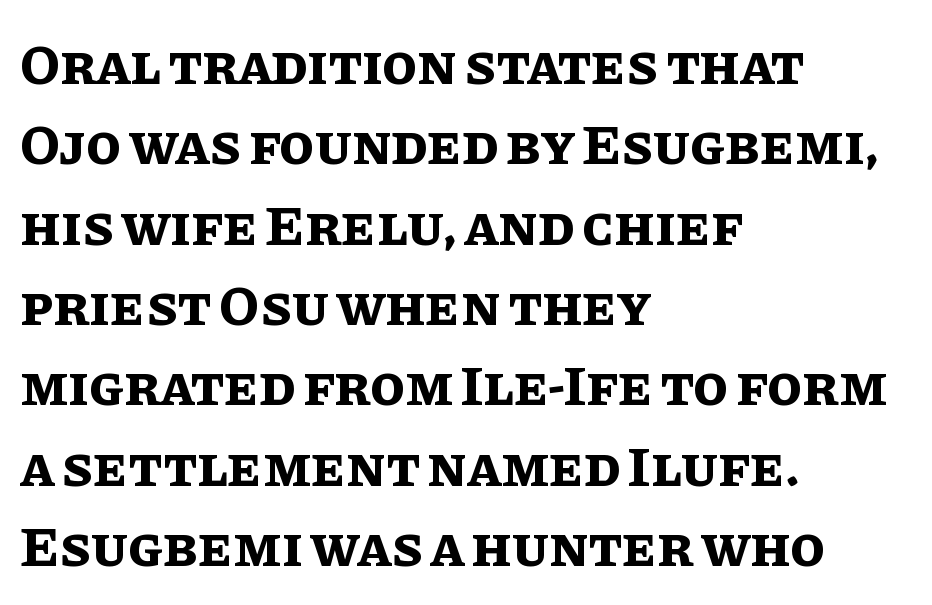
The image shows 57 px bold type, upright; set left-aligned, normal line spacing (1.41x), normal letter spacing, not underlined; low stroke contrast and a large x-height.
